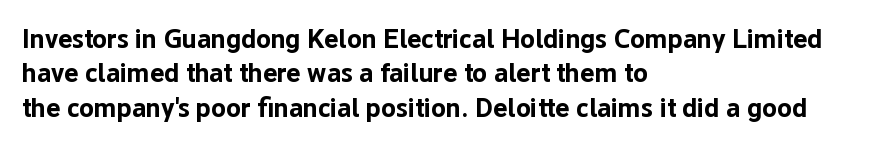
Q: Is the text bold? A: Yes.
Q: Is the text italic (slanted)? A: No, it is upright.
Q: Is the text underlined? A: No.
Q: How is the paragraph aligned? A: Left-aligned.
Q: Is the spacing between letters normal or unusually wide? A: Normal.
Q: Is the spacing between lines tight, normal or loose? A: Normal.
